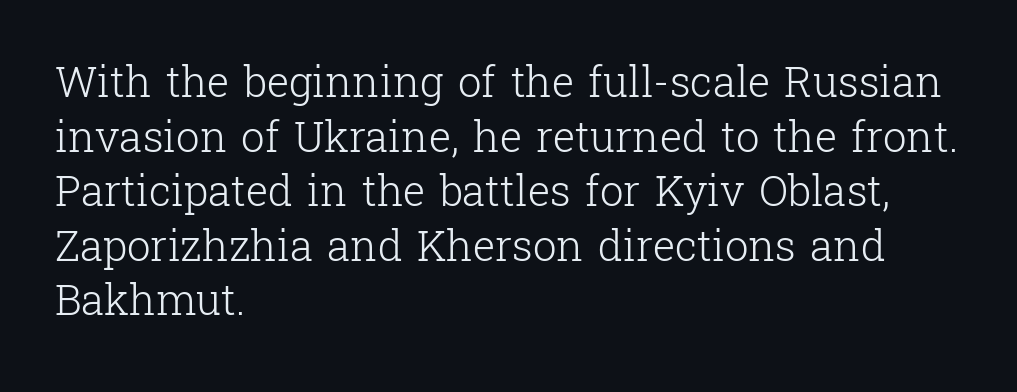
Note: serifs present on the glyphs. Interline gaps are of average width in this sample. How are the letters spaced? Ordinarily, with no added tracking. Reading down the block, your eye returns to a fixed left position each line.
